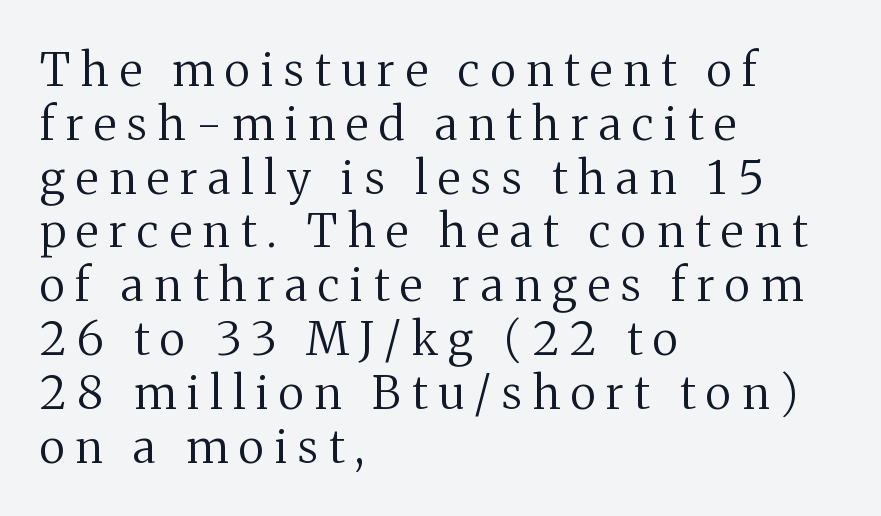
Unbolded letterforms with no extra heft. Plain, unruled lines of type. These lines were composed using upright roman letters. The letterforms stand isolated, each surrounded by extra space.
